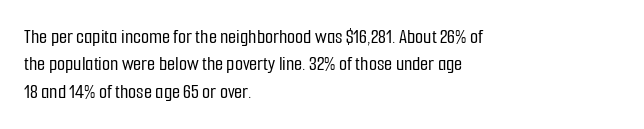
{"italic": "no", "underline": "no", "align": "left", "line_spacing": "normal", "line_spacing_ratio": 1.3, "letter_spacing": "normal", "letter_spacing_em": 0.0, "glyph_px": 21}
